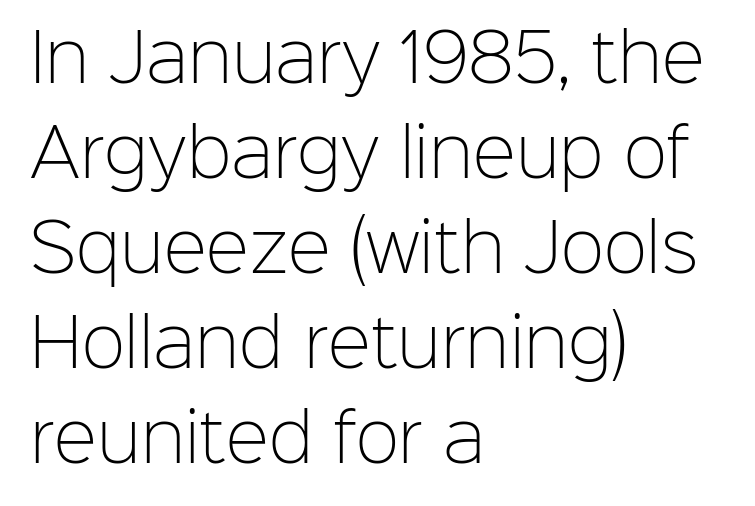
The image shows 65 px light sans-serif type, upright; set left-aligned, normal line spacing (1.46x), normal letter spacing, not underlined; low stroke contrast and a medium x-height.
